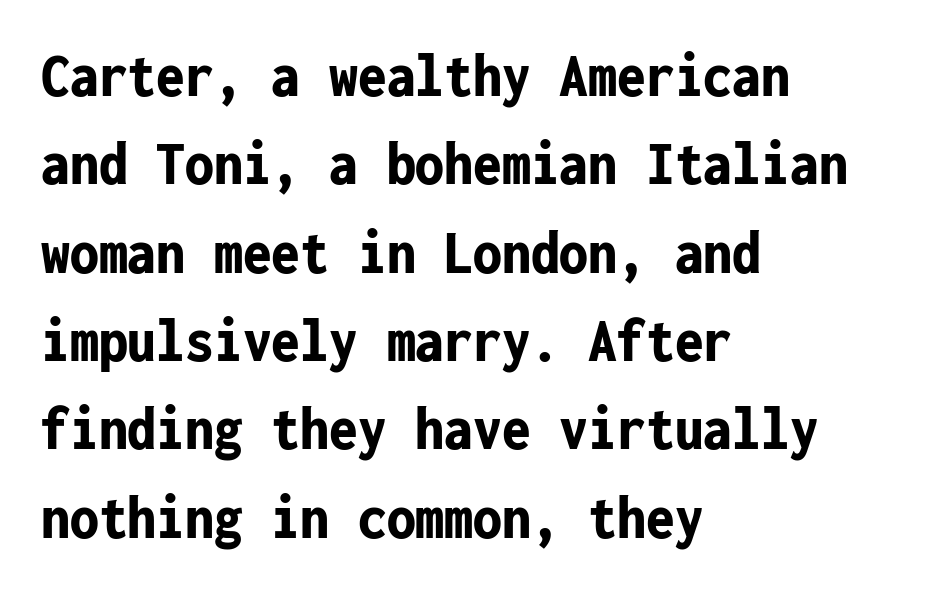
Q: Is the text bold? A: Yes.
Q: Is the text italic (slanted)? A: No, it is upright.
Q: Is the typeface a serif or a sans-serif typeface? A: Sans-serif.
Q: Is the text underlined? A: No.
Q: How is the paragraph aligned? A: Left-aligned.
Q: Is the spacing between letters normal or unusually wide? A: Normal.
Q: Is the spacing between lines tight, normal or loose? A: Normal.
Q: Width (condensed, normal, or wide)? A: Condensed.
Q: Stroke contrast? A: Low.
Q: x-height? A: Medium.
Q: Monospaced? A: Yes.
